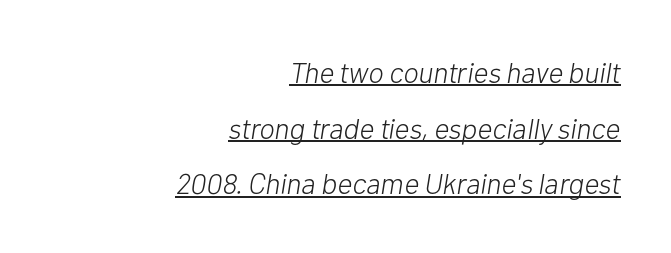
{"italic": "yes", "lean": "right", "slant_degrees": 10, "bold": "no", "weight": "light", "width": "normal", "stroke_contrast": "low", "x_height": "medium", "monospaced": "no", "underline": "yes", "align": "right", "line_spacing": "loose", "line_spacing_ratio": 1.92, "letter_spacing": "normal", "letter_spacing_em": 0.0, "glyph_px": 29}
